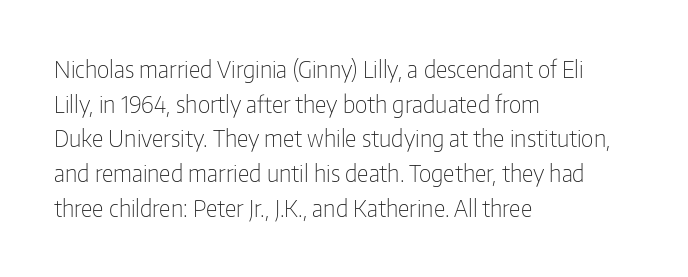
Q: Is the text bold? A: No.
Q: Is the text italic (slanted)? A: No, it is upright.
Q: Is the text underlined? A: No.
Q: How is the paragraph aligned? A: Left-aligned.
Q: Is the spacing between letters normal or unusually wide? A: Normal.
Q: Is the spacing between lines tight, normal or loose? A: Normal.
